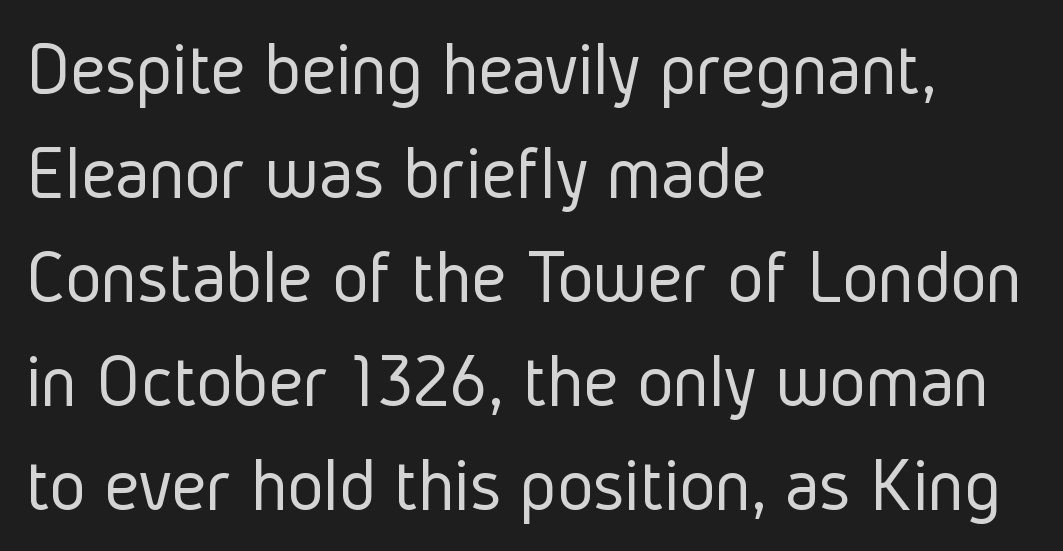
{"serif": "no", "italic": "no", "bold": "no", "weight": "light", "width": "condensed", "stroke_contrast": "low", "x_height": "medium", "monospaced": "no", "underline": "no", "align": "left", "line_spacing": "normal", "line_spacing_ratio": 1.35, "letter_spacing": "normal", "letter_spacing_em": 0.0, "glyph_px": 77}
